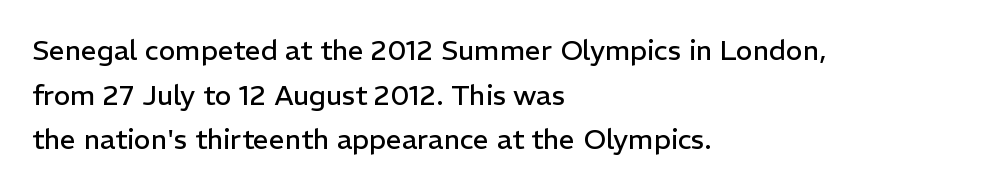
The image shows 28 px regular-weight sans-serif type, upright; set left-aligned, normal line spacing (1.59x), normal letter spacing, not underlined; low stroke contrast and a medium x-height.
